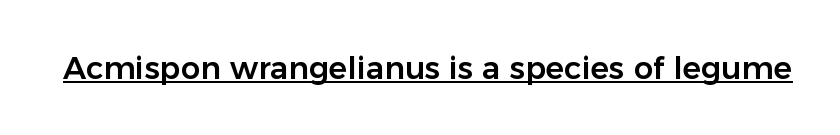
{"serif": "no", "italic": "no", "width": "normal", "stroke_contrast": "low", "x_height": "medium", "monospaced": "no", "underline": "yes", "letter_spacing": "normal", "letter_spacing_em": 0.0, "glyph_px": 31}
